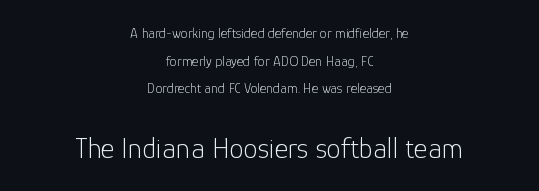
A clean baseline with only descenders dipping below it. Notice the wide empty band between every row — that's loose leading. The gaps between neighbouring characters are ordinary and unremarkable. Each line is balanced around a shared central axis.
